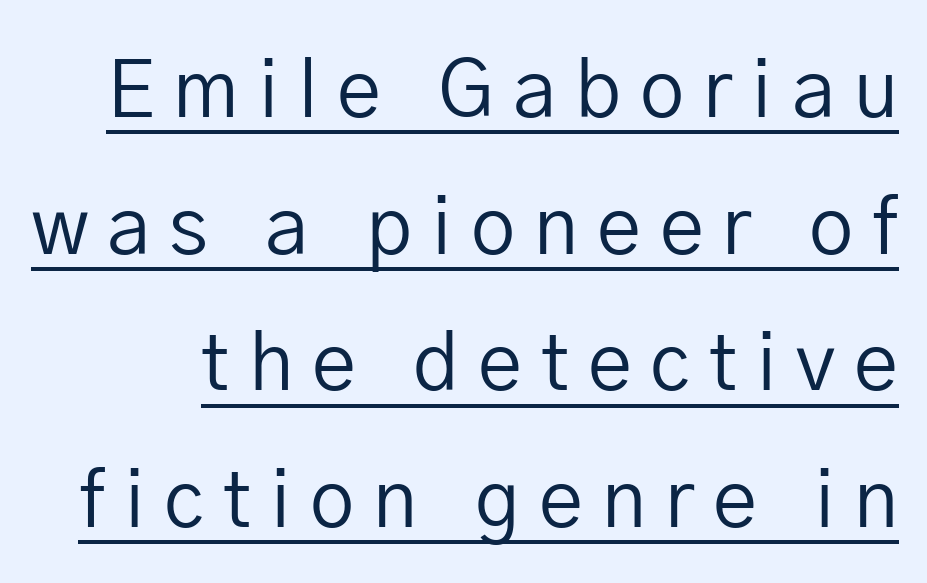
Nothing sits at the stroke ends, so this counts as sans-serif. The axis of the letterforms is exactly vertical. The letters are spread apart with noticeably loose tracking. Each stroke keeps to a modest, everyday thickness or less. A rule runs beneath these lines of type. The letters advance in unequal steps, a hallmark of proportional type.
